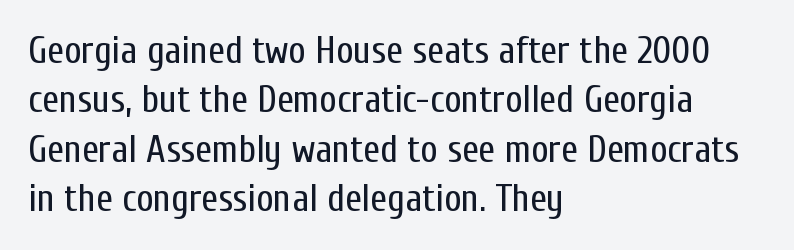
Q: Is the text bold? A: No.
Q: Is the text italic (slanted)? A: No, it is upright.
Q: Is the typeface a serif or a sans-serif typeface? A: Sans-serif.
Q: Is the text underlined? A: No.
Q: How is the paragraph aligned? A: Left-aligned.
Q: Is the spacing between letters normal or unusually wide? A: Normal.
Q: Is the spacing between lines tight, normal or loose? A: Normal.
Q: Width (condensed, normal, or wide)? A: Condensed.
Q: Stroke contrast? A: Low.
Q: x-height? A: Medium.
Q: Monospaced? A: No.
